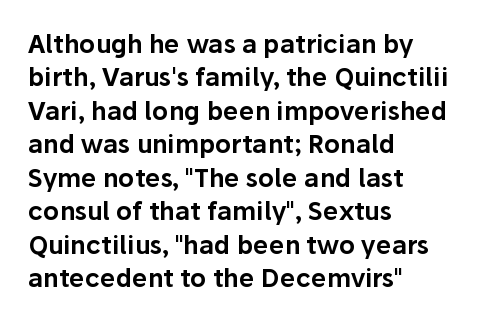
Q: Is the text italic (slanted)? A: No, it is upright.
Q: Is the text underlined? A: No.
Q: How is the paragraph aligned? A: Left-aligned.
Q: Is the spacing between letters normal or unusually wide? A: Normal.
Q: Is the spacing between lines tight, normal or loose? A: Normal.
